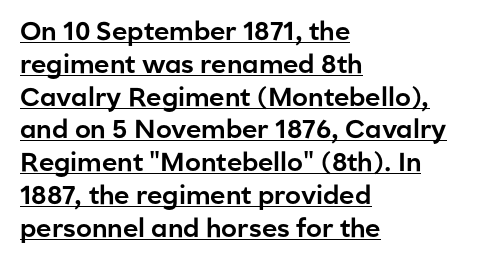
{"italic": "no", "underline": "yes", "align": "left", "line_spacing": "normal", "line_spacing_ratio": 1.26, "letter_spacing": "normal", "letter_spacing_em": 0.0, "glyph_px": 26}
